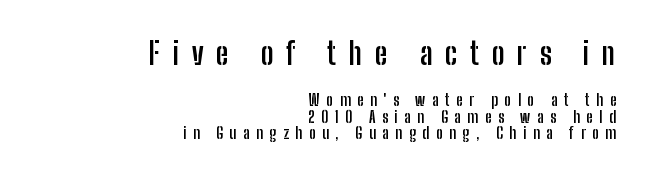
The rendering inserts visible extra space after every character. The rendering uses a bold face; every stroke is thick and dark. Line endings align vertically; line beginnings do not. Unlike italic type, these characters show no tilt at all. The face used here is proportionally spaced, like ordinary book or web type. Serifs: no, the terminals of the letterforms are clean.
